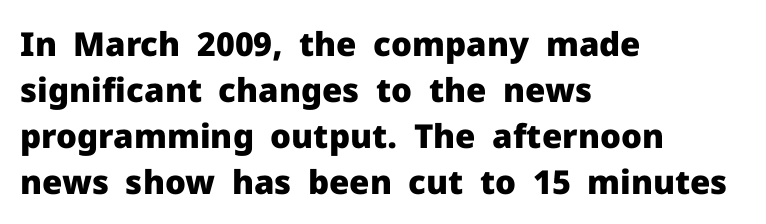
The space beneath each line is pristine and unruled. You can tell it's not italic because the verticals are truly vertical. Do the characters align in a grid? No, the font is proportional. Letterform terminals end flat and unadorned throughout the passage. Heavy, bold letterforms.
